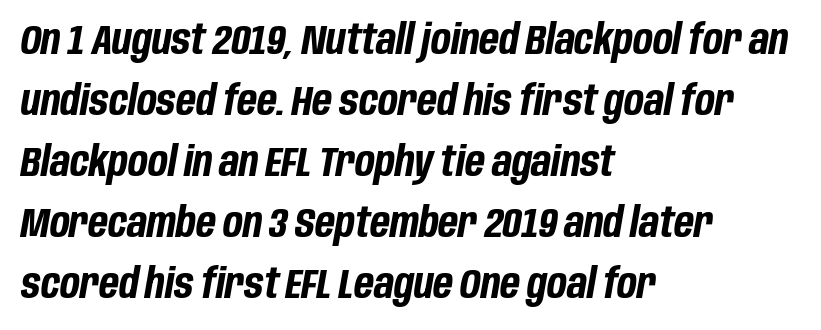
{"italic": "yes", "lean": "right", "slant_degrees": 10, "bold": "yes", "weight": "bold", "width": "condensed", "stroke_contrast": "low", "x_height": "large", "monospaced": "no", "underline": "no", "align": "left", "line_spacing": "normal", "line_spacing_ratio": 1.49, "letter_spacing": "normal", "letter_spacing_em": 0.0, "glyph_px": 41}
